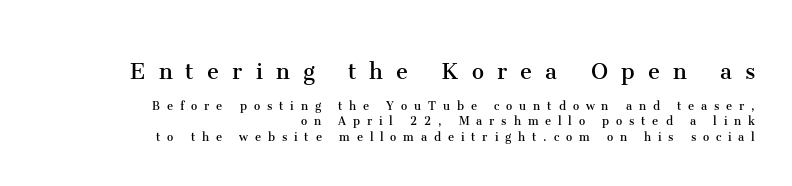
Q: Is the text bold? A: No.
Q: Is the text italic (slanted)? A: No, it is upright.
Q: Is the text underlined? A: No.
Q: How is the paragraph aligned? A: Right-aligned.
Q: Is the spacing between letters normal or unusually wide? A: Unusually wide.
Q: Is the spacing between lines tight, normal or loose? A: Tight.
Q: Which block of text is set in a larger size, the first (top) or the second (bottom)? A: The first (top) one.
